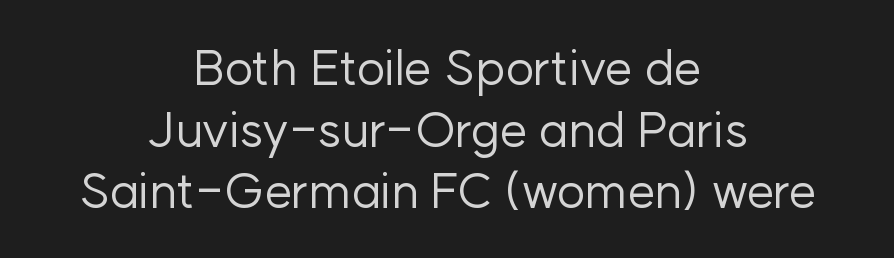
{"serif": "no", "italic": "no", "bold": "no", "weight": "regular", "width": "normal", "stroke_contrast": "low", "x_height": "medium", "monospaced": "no", "underline": "no", "align": "center", "line_spacing": "normal", "line_spacing_ratio": 1.26, "letter_spacing": "normal", "letter_spacing_em": 0.0, "glyph_px": 49}
